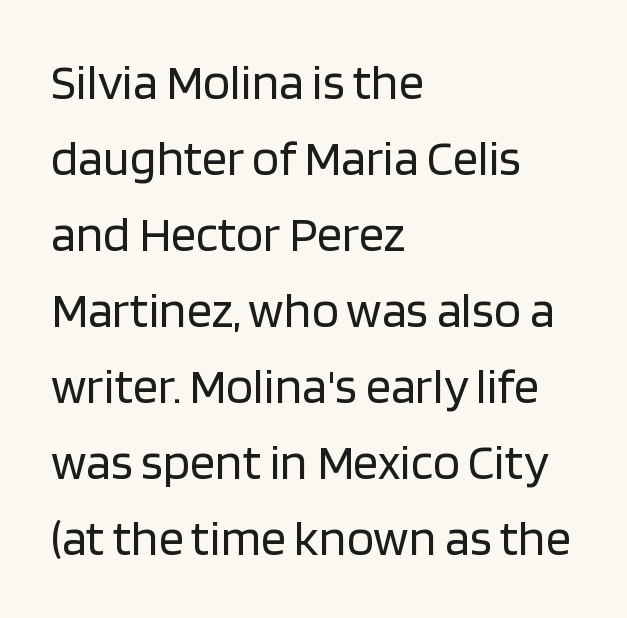
Q: Is the text bold? A: No.
Q: Is the text italic (slanted)? A: No, it is upright.
Q: Is the typeface a serif or a sans-serif typeface? A: Sans-serif.
Q: Is the text underlined? A: No.
Q: How is the paragraph aligned? A: Left-aligned.
Q: Is the spacing between letters normal or unusually wide? A: Normal.
Q: Is the spacing between lines tight, normal or loose? A: Normal.
Q: Width (condensed, normal, or wide)? A: Normal.
Q: Stroke contrast? A: Low.
Q: x-height? A: Large.
Q: Monospaced? A: No.
